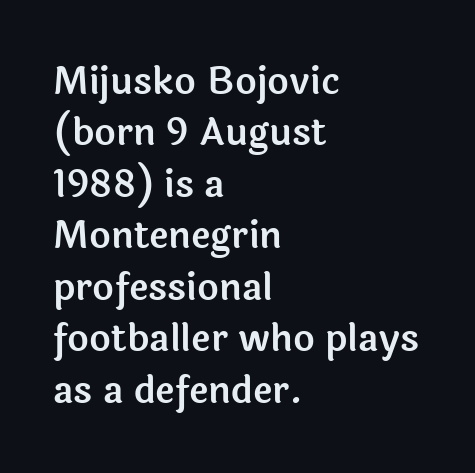
Q: Is the text italic (slanted)? A: No, it is upright.
Q: Is the typeface a serif or a sans-serif typeface? A: Sans-serif.
Q: Is the text underlined? A: No.
Q: How is the paragraph aligned? A: Left-aligned.
Q: Is the spacing between letters normal or unusually wide? A: Normal.
Q: Is the spacing between lines tight, normal or loose? A: Normal.
Q: Width (condensed, normal, or wide)? A: Normal.
Q: x-height? A: Medium.
Q: Monospaced? A: No.
